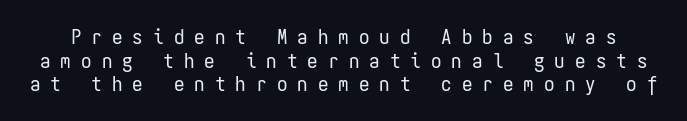
The vertical gap from one line to the next is small. These lines have a slow, spaced-out rhythm from letter to letter. Stems and bowls with no extra thickness — not bold. The words here are not underlined. Designer's note — italics off, roman on.
